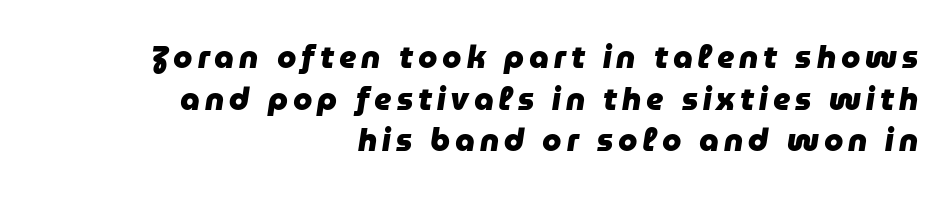
The image shows 31 px heavy type, italic (leaning right); set right-aligned, normal line spacing (1.34x), not underlined; low stroke contrast and a medium x-height.
